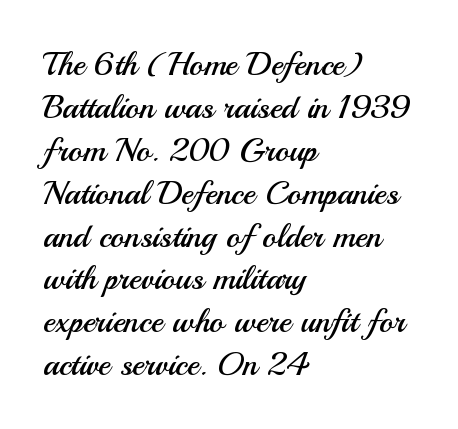
The image shows 33 px regular-weight sans-serif type; set left-aligned, normal line spacing (1.3x), normal letter spacing, not underlined; medium stroke contrast and a small x-height.
